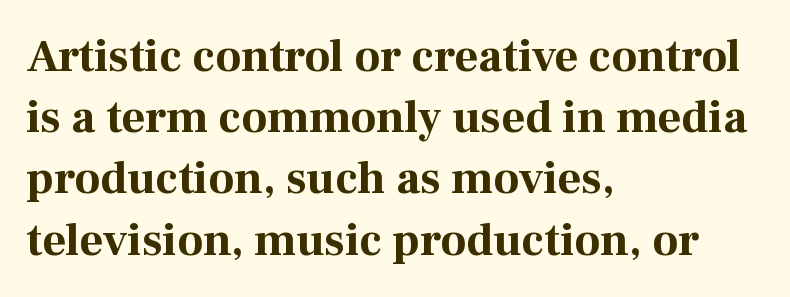
{"serif": "yes", "italic": "no", "bold": "yes", "weight": "bold", "width": "normal", "stroke_contrast": "medium", "x_height": "medium", "monospaced": "no", "underline": "no", "align": "left", "line_spacing": "normal", "line_spacing_ratio": 1.33, "letter_spacing": "normal", "letter_spacing_em": 0.0, "glyph_px": 46}
